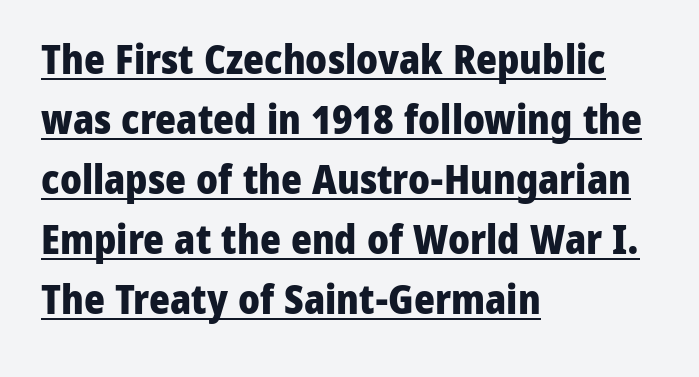
Q: Is the text bold? A: Yes.
Q: Is the text italic (slanted)? A: No, it is upright.
Q: Is the typeface a serif or a sans-serif typeface? A: Sans-serif.
Q: Is the text underlined? A: Yes.
Q: How is the paragraph aligned? A: Left-aligned.
Q: Is the spacing between letters normal or unusually wide? A: Normal.
Q: Is the spacing between lines tight, normal or loose? A: Normal.
Q: Width (condensed, normal, or wide)? A: Normal.
Q: Stroke contrast? A: Low.
Q: x-height? A: Medium.
Q: Monospaced? A: No.
